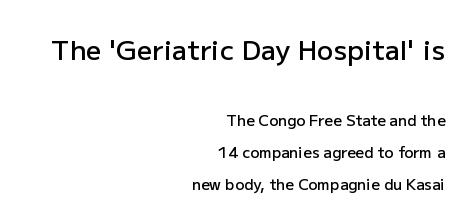
{"italic": "no", "bold": "semi", "underline": "no", "align": "right", "line_spacing": "loose", "line_spacing_ratio": 2.15, "letter_spacing": "normal", "letter_spacing_em": 0.0, "larger_block": "first", "size_ratio": 1.8, "glyph_px": 27}
